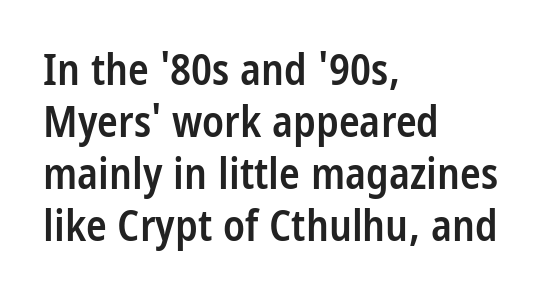
The image shows 43 px semibold, condensed sans-serif type, upright; set left-aligned, line spacing 1.21x, normal letter spacing, not underlined; low stroke contrast and a large x-height.
